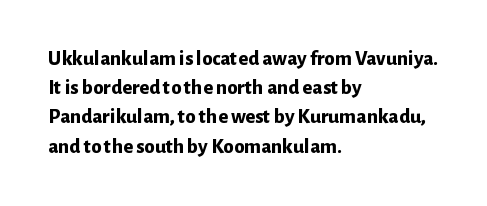
Q: Is the text bold? A: Yes.
Q: Is the text italic (slanted)? A: No, it is upright.
Q: Is the text underlined? A: No.
Q: How is the paragraph aligned? A: Left-aligned.
Q: Is the spacing between letters normal or unusually wide? A: Normal.
Q: Is the spacing between lines tight, normal or loose? A: Normal.
